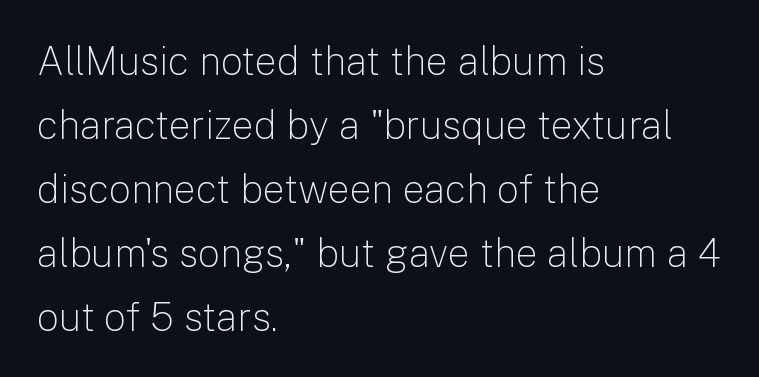
{"serif": "no", "italic": "no", "bold": "no", "weight": "light", "width": "normal", "stroke_contrast": "low", "x_height": "medium", "monospaced": "no", "underline": "no", "align": "left", "line_spacing": "normal", "line_spacing_ratio": 1.64, "letter_spacing": "normal", "letter_spacing_em": 0.0, "glyph_px": 39}
